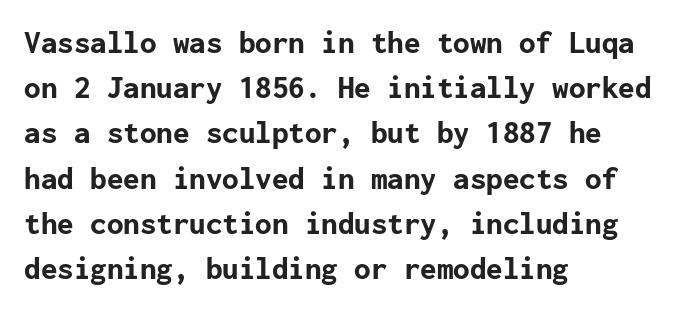
{"serif": "no", "italic": "no", "bold": "yes", "weight": "bold", "width": "normal", "stroke_contrast": "low", "x_height": "medium", "underline": "no", "align": "left", "line_spacing": "normal", "line_spacing_ratio": 1.37, "letter_spacing": "normal", "letter_spacing_em": 0.0, "glyph_px": 33}
